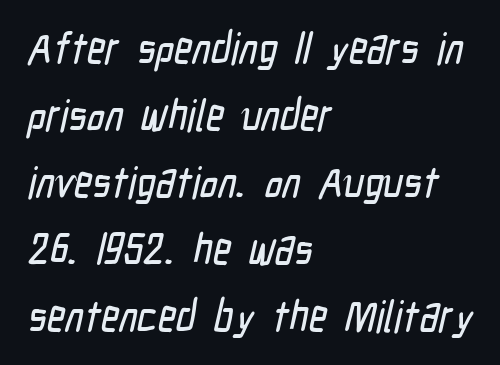
Lines of text with bare space underneath. Left-aligned paragraph, ragged on the right. The face used here is proportionally spaced, like ordinary book or web type. Whoever set this chose a conventional vertical rhythm. Students, note that the glyphs here touch the page at normal intervals.
